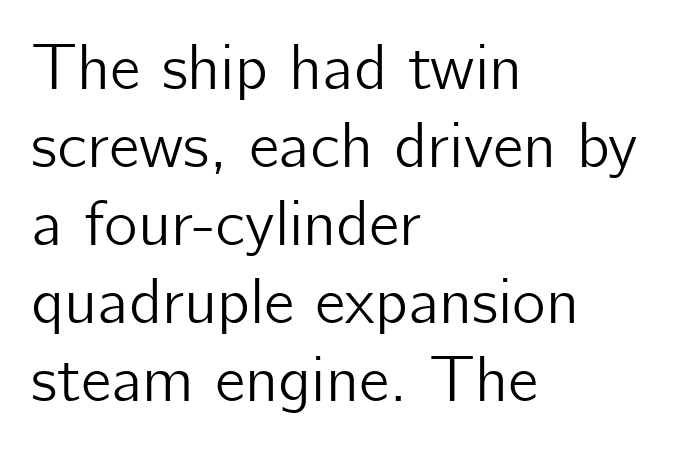
Q: Is the text italic (slanted)? A: No, it is upright.
Q: Is the typeface a serif or a sans-serif typeface? A: Sans-serif.
Q: Is the text underlined? A: No.
Q: How is the paragraph aligned? A: Left-aligned.
Q: Is the spacing between letters normal or unusually wide? A: Normal.
Q: Width (condensed, normal, or wide)? A: Normal.
Q: Stroke contrast? A: Low.
Q: x-height? A: Medium.
Q: Monospaced? A: No.
